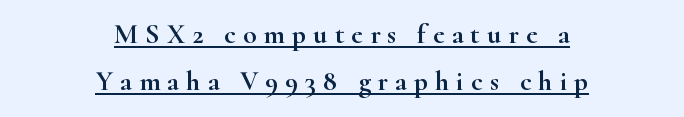
A roman cut, with each character standing at attention. Observe the serifs anchoring each vertical stroke in this sample. The paragraph has two soft edges and a firm central axis. Honestly, the row spacing looks completely unremarkable.
